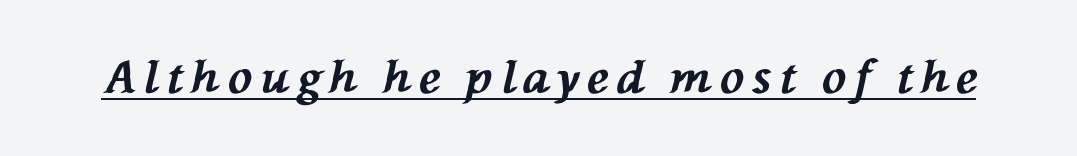
Q: Is the text bold? A: Yes.
Q: Is the text italic (slanted)? A: Yes, it leans left by about 76 degrees.
Q: Is the text underlined? A: Yes.
Q: Width (condensed, normal, or wide)? A: Normal.
Q: Stroke contrast? A: Medium.
Q: x-height? A: Medium.
Q: Monospaced? A: No.
